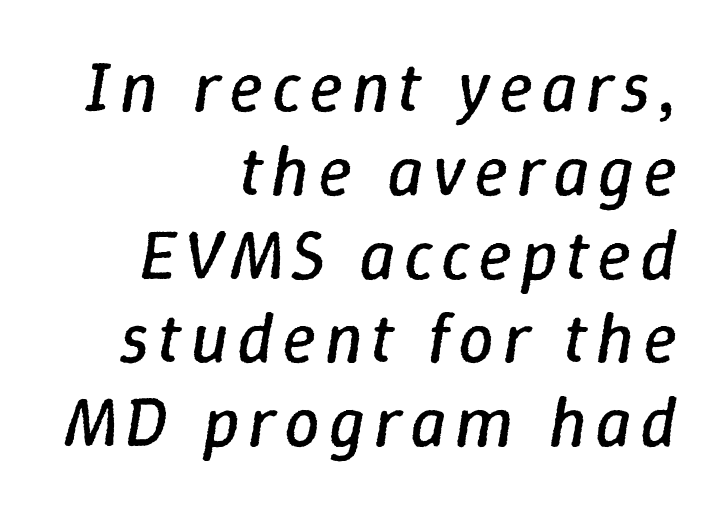
The image shows 71 px regular-weight type, italic (leaning right); set right-aligned, line spacing 1.18x, not underlined; low stroke contrast and a medium x-height.
